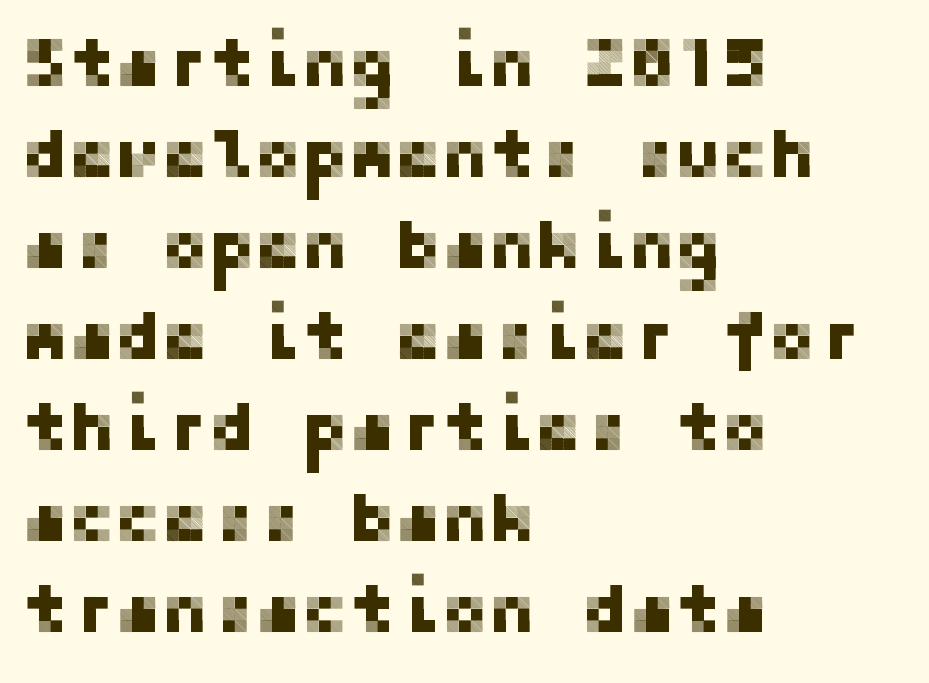
Q: Is the text italic (slanted)? A: No, it is upright.
Q: Is the typeface a serif or a sans-serif typeface? A: Sans-serif.
Q: Is the text underlined? A: No.
Q: How is the paragraph aligned? A: Left-aligned.
Q: Is the spacing between letters normal or unusually wide? A: Normal.
Q: Is the spacing between lines tight, normal or loose? A: Normal.
Q: Width (condensed, normal, or wide)? A: Normal.
Q: Stroke contrast? A: Low.
Q: x-height? A: Medium.
